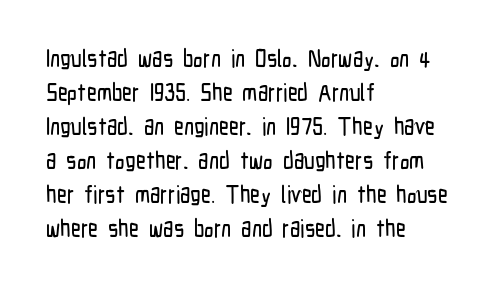
Q: Is the text italic (slanted)? A: No, it is upright.
Q: Is the text underlined? A: No.
Q: How is the paragraph aligned? A: Left-aligned.
Q: Is the spacing between letters normal or unusually wide? A: Normal.
Q: Is the spacing between lines tight, normal or loose? A: Normal.
